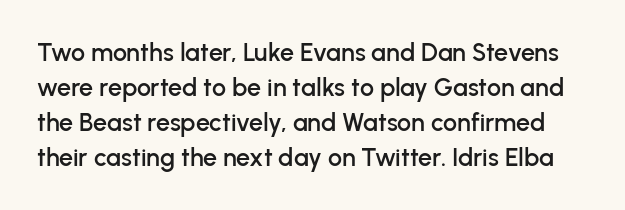
{"italic": "no", "underline": "no", "line_spacing": "normal", "line_spacing_ratio": 1.4, "letter_spacing": "normal", "letter_spacing_em": 0.0, "glyph_px": 25}
